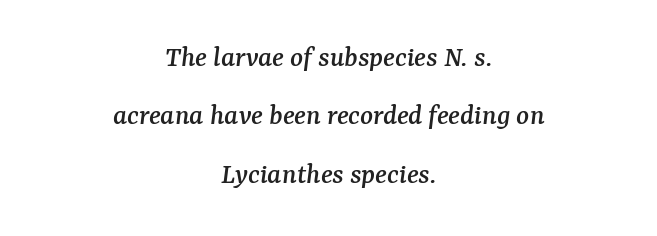
{"serif": "yes", "italic": "yes", "lean": "right", "slant_degrees": 7, "width": "normal", "stroke_contrast": "medium", "x_height": "medium", "monospaced": "no", "underline": "no", "align": "center", "line_spacing": "loose", "line_spacing_ratio": 1.95, "letter_spacing": "normal", "letter_spacing_em": 0.0, "glyph_px": 30}
